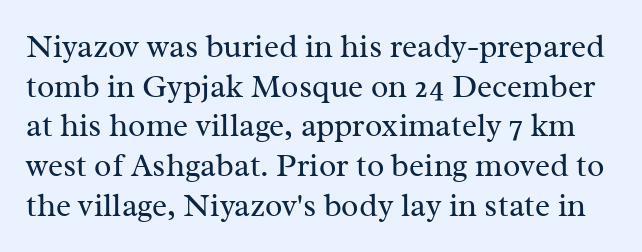
The image shows 32 px regular-weight serif type, upright; set line spacing 1.24x, normal letter spacing, not underlined; medium stroke contrast and a medium x-height.
